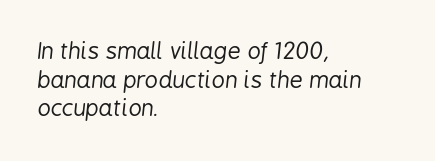
The passage shown is not bold in any degree. Slanted lettering throughout. Does the copy run flush right? No — it runs flush left. A clean baseline with only descenders dipping below it. Observe the ordinary spacing: letters are neighbours, not strangers.
